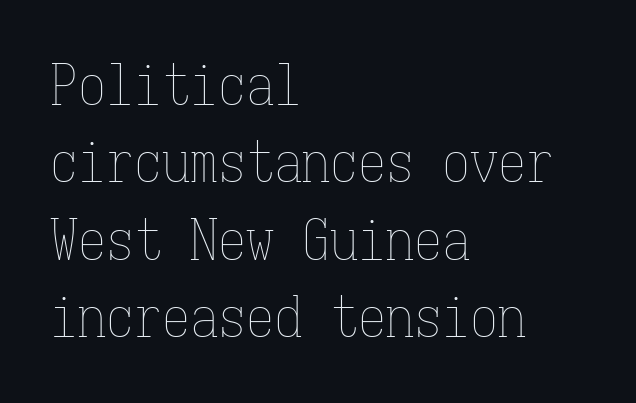
The image shows 56 px thin, condensed type, upright, monospaced; set left-aligned, normal line spacing (1.38x), normal letter spacing, not underlined; low stroke contrast and a medium x-height.
